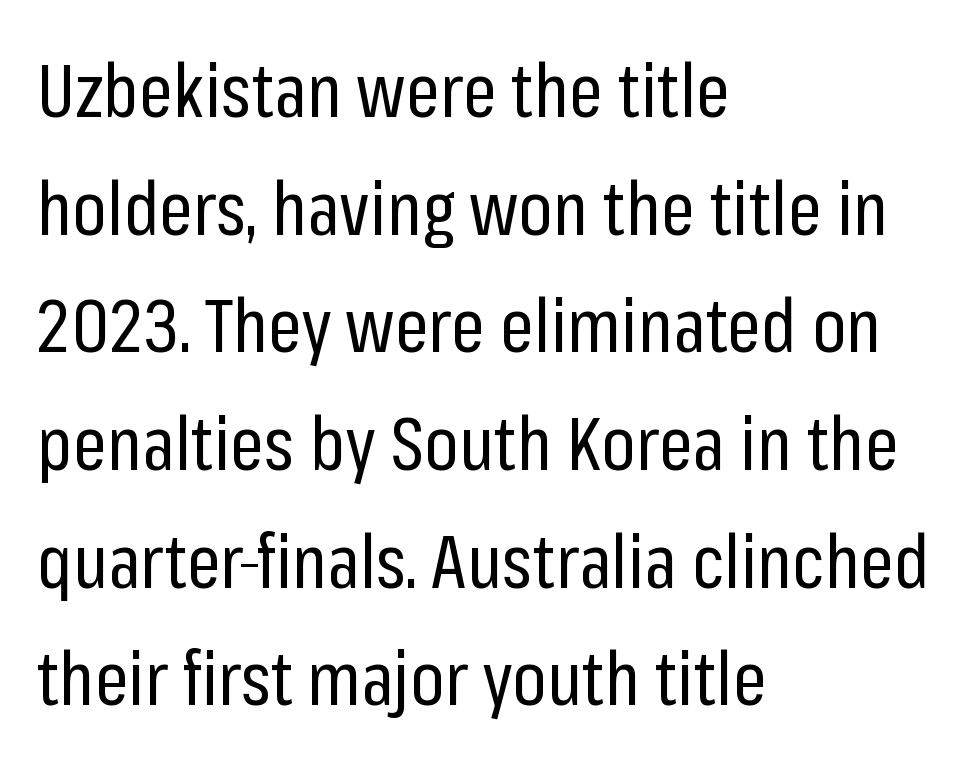
The image shows 74 px regular-weight, condensed sans-serif type, upright; set left-aligned, normal line spacing (1.59x), normal letter spacing, not underlined; low stroke contrast and a medium x-height.
